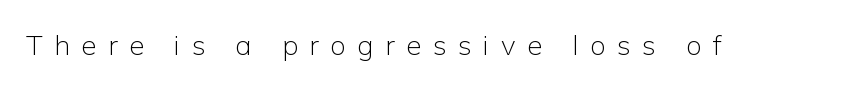
The image shows 28 px light sans-serif type, upright; set unusually wide letter spacing (+0.41 em), not underlined; low stroke contrast and a medium x-height.
